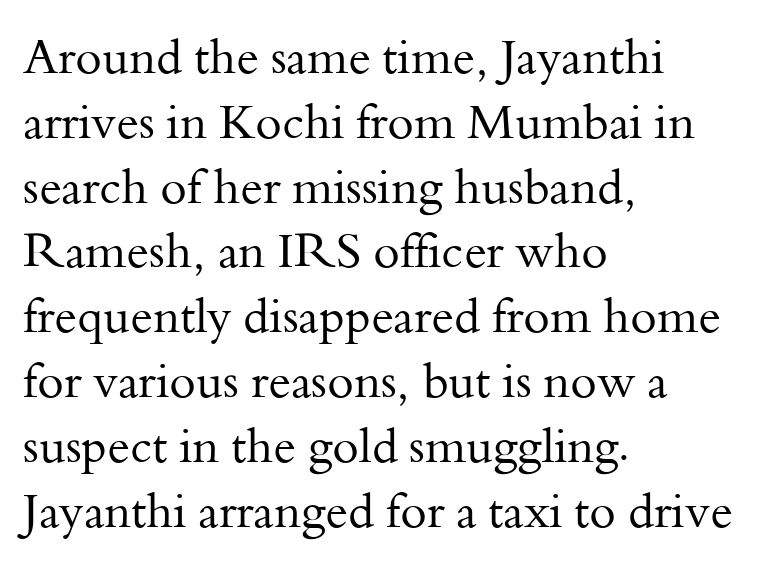
Caption: face not bold, strokes unweighted. Character widths vary here, with narrow letters taking less room than wide ones. The lines sit at an ordinary, default distance from one another. Notice how the passage keeps a crisp vertical edge on the left only. The axis of the letterforms is exactly vertical. Check the space under the baseline: it is left empty.
